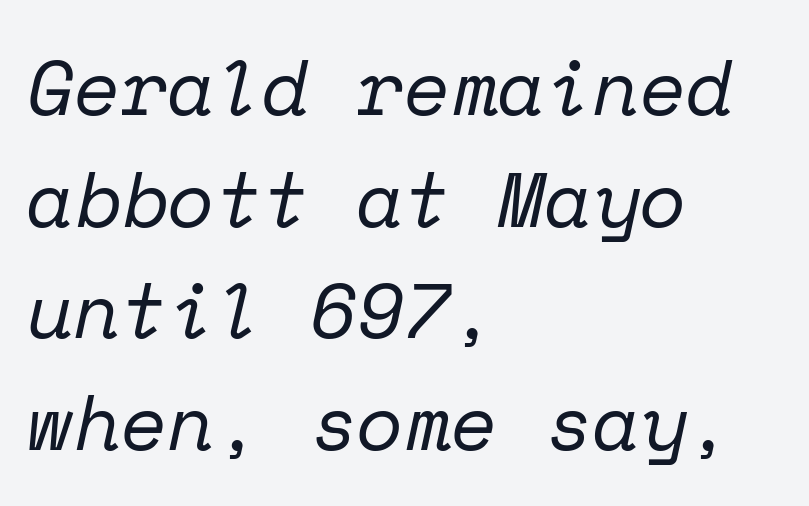
These lines are rendered in a fixed-pitch font. The strip under each line holds only bare page. Tracking value appears to be zero — textbook default spacing. The typography opts for an oblique posture over an upright one. The ragged edge is on the right, which tells us the setting is flush left.
